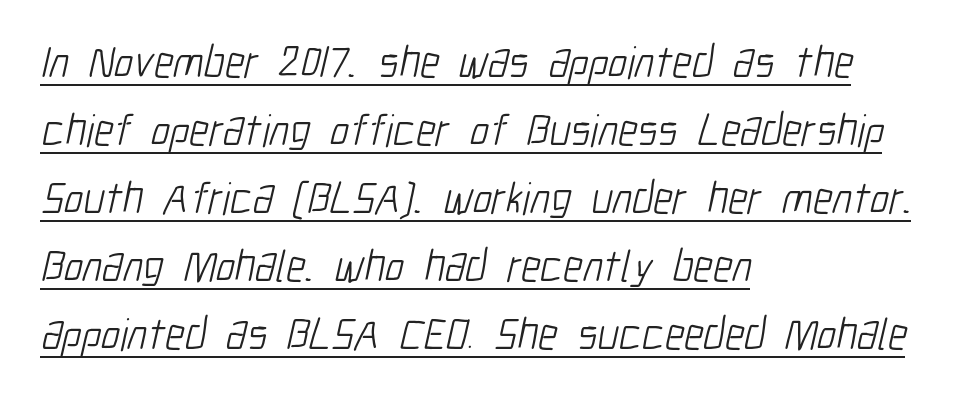
Spacing between characters is what you'd get straight out of the box. A typographer would call this underscored text. Notice how the passage keeps a crisp vertical edge on the left only. Is the type heavy? It reads as light-to-regular instead.
